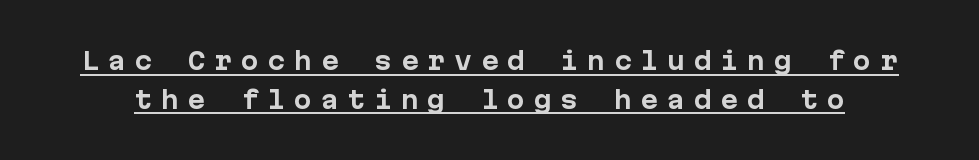
The image shows 24 px bold type, upright; set normal line spacing (1.61x), unusually wide letter spacing (+0.36 em), underlined.
